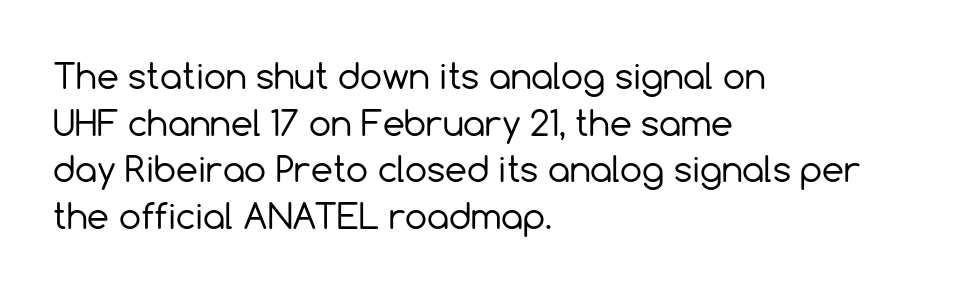
Caption: multi-line text, flush left, ragged right. Unbolded letterforms with no extra heft. This sample uses an upright cut, with every glyph sitting square on the baseline. Line spacing here is normal. The string is rendered with underlining switched off. Look at the tracking — it's just the regular setting, nothing added.
